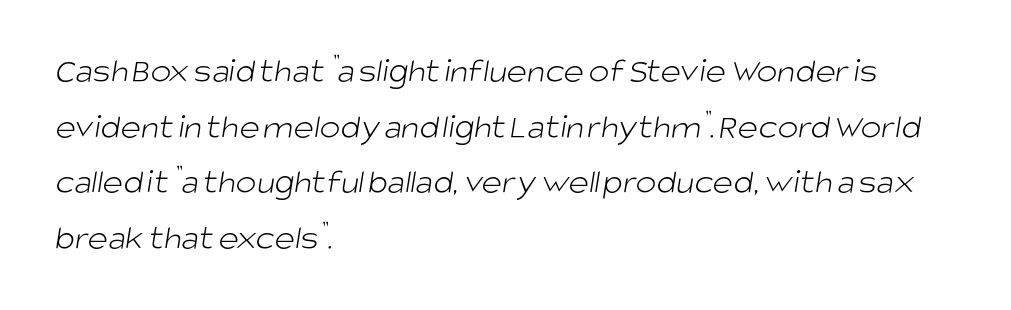
{"serif": "no", "bold": "no", "weight": "light", "width": "normal", "stroke_contrast": "low", "x_height": "large", "monospaced": "no", "underline": "no", "align": "left", "line_spacing": "normal", "line_spacing_ratio": 1.59, "letter_spacing": "normal", "letter_spacing_em": 0.0, "glyph_px": 35}
